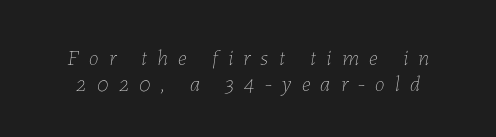
Q: Is the text bold? A: No.
Q: Is the text italic (slanted)? A: Yes, it leans right by about 7 degrees.
Q: Is the text underlined? A: No.
Q: Is the spacing between letters normal or unusually wide? A: Unusually wide.
